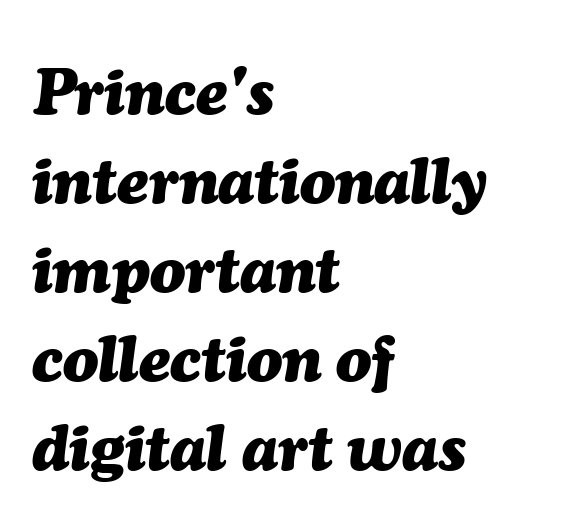
Q: Is the text bold? A: Yes.
Q: Is the text italic (slanted)? A: Yes, it leans right by about 7 degrees.
Q: Is the text underlined? A: No.
Q: How is the paragraph aligned? A: Left-aligned.
Q: Is the spacing between letters normal or unusually wide? A: Normal.
Q: Is the spacing between lines tight, normal or loose? A: Normal.
Q: Width (condensed, normal, or wide)? A: Normal.
Q: Stroke contrast? A: Medium.
Q: x-height? A: Medium.
Q: Monospaced? A: No.
